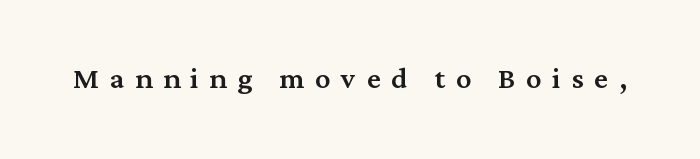
The image shows 38 px serif type, upright; set unusually wide letter spacing (+0.28 em), not underlined; medium stroke contrast and a medium x-height.
